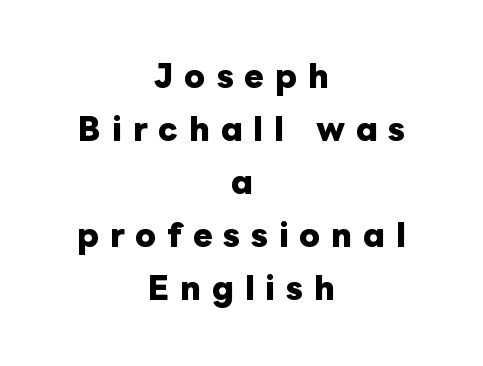
Q: Is the text bold? A: Yes.
Q: Is the text italic (slanted)? A: No, it is upright.
Q: Is the text underlined? A: No.
Q: How is the paragraph aligned? A: Centered.
Q: Is the spacing between letters normal or unusually wide? A: Unusually wide.
Q: Width (condensed, normal, or wide)? A: Normal.
Q: Stroke contrast? A: Low.
Q: x-height? A: Medium.
Q: Monospaced? A: No.
